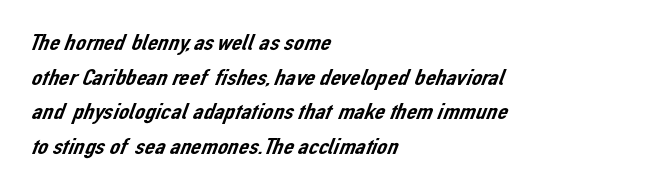
The image shows 23 px text type; set left-aligned, normal line spacing (1.51x), normal letter spacing, not underlined.
